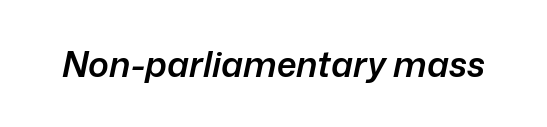
Q: Is the text bold? A: Semi-bold.
Q: Is the text italic (slanted)? A: Yes, it leans right by about 12 degrees.
Q: Is the text underlined? A: No.
Q: Is the spacing between letters normal or unusually wide? A: Normal.
Q: Width (condensed, normal, or wide)? A: Normal.
Q: Stroke contrast? A: Low.
Q: x-height? A: Medium.
Q: Monospaced? A: No.
